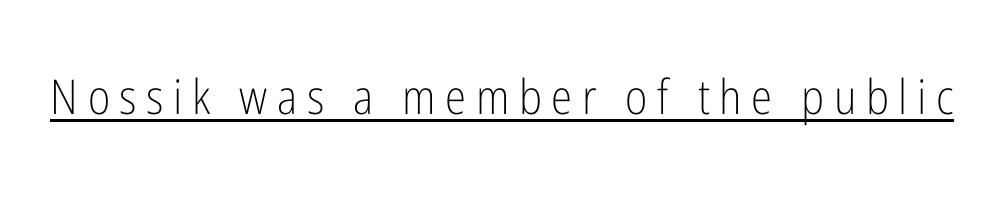
Q: Is the text bold? A: No.
Q: Is the text italic (slanted)? A: No, it is upright.
Q: Is the typeface a serif or a sans-serif typeface? A: Sans-serif.
Q: Is the text underlined? A: Yes.
Q: Is the spacing between letters normal or unusually wide? A: Unusually wide.
Q: Width (condensed, normal, or wide)? A: Condensed.
Q: Stroke contrast? A: Low.
Q: x-height? A: Medium.
Q: Monospaced? A: No.
